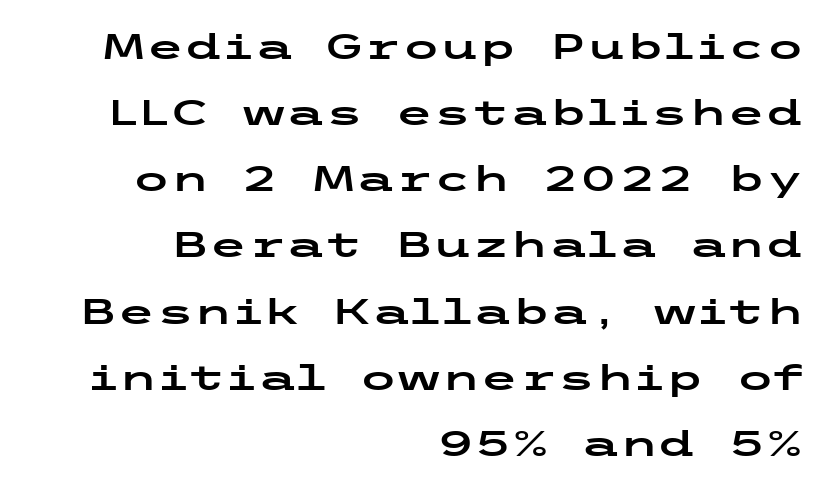
Q: Is the text italic (slanted)? A: No, it is upright.
Q: Is the typeface a serif or a sans-serif typeface? A: Sans-serif.
Q: Is the text underlined? A: No.
Q: How is the paragraph aligned? A: Right-aligned.
Q: Is the spacing between letters normal or unusually wide? A: Normal.
Q: Width (condensed, normal, or wide)? A: Wide.
Q: Stroke contrast? A: Low.
Q: x-height? A: Medium.
